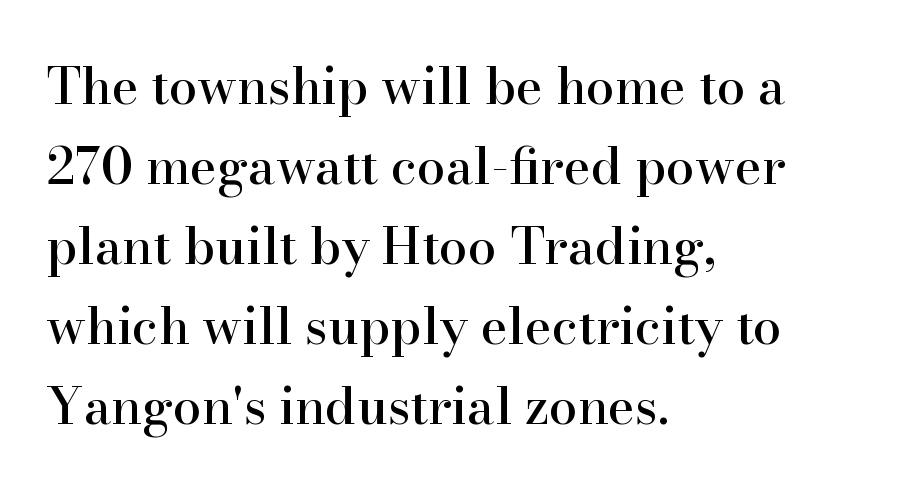
Q: Is the text italic (slanted)? A: No, it is upright.
Q: Is the typeface a serif or a sans-serif typeface? A: Serif.
Q: Is the text underlined? A: No.
Q: How is the paragraph aligned? A: Left-aligned.
Q: Is the spacing between letters normal or unusually wide? A: Normal.
Q: Is the spacing between lines tight, normal or loose? A: Normal.
Q: Width (condensed, normal, or wide)? A: Normal.
Q: Stroke contrast? A: High.
Q: x-height? A: Small.
Q: Monospaced? A: No.
